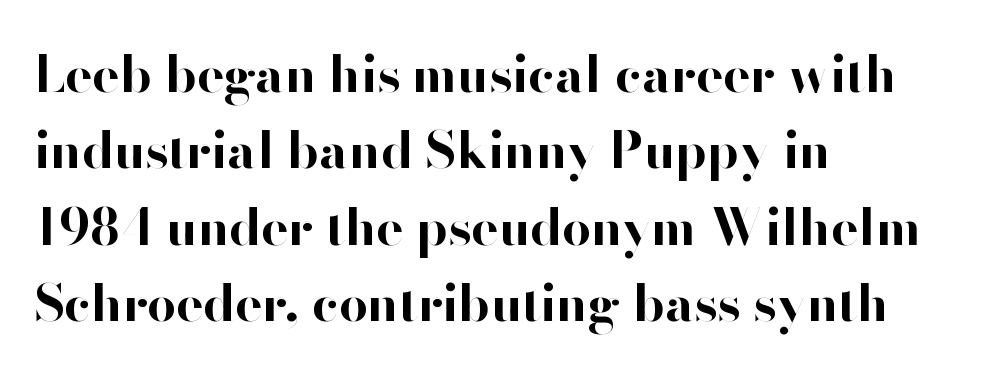
The image shows 51 px bold sans-serif type, upright; set left-aligned, normal line spacing (1.5x), normal letter spacing, not underlined; high stroke contrast and a small x-height.
